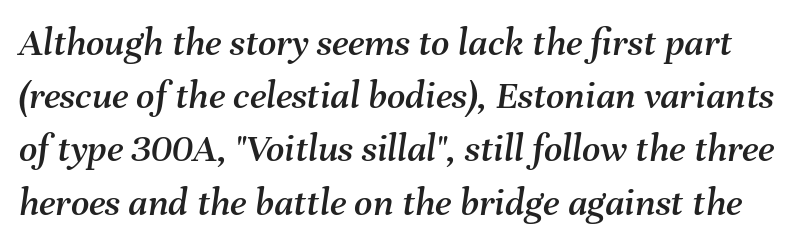
{"italic": "yes", "lean": "right", "slant_degrees": 8, "width": "normal", "stroke_contrast": "medium", "x_height": "medium", "monospaced": "no", "underline": "no", "line_spacing": "normal", "line_spacing_ratio": 1.33, "letter_spacing": "normal", "letter_spacing_em": 0.0, "glyph_px": 40}
